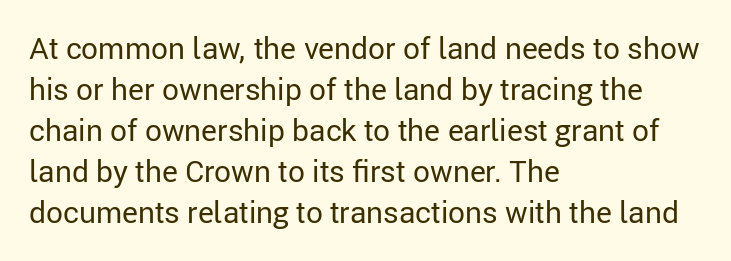
{"serif": "no", "italic": "no", "bold": "no", "weight": "regular", "width": "normal", "stroke_contrast": "low", "x_height": "medium", "monospaced": "no", "underline": "no", "align": "left", "line_spacing": "normal", "line_spacing_ratio": 1.37, "letter_spacing": "normal", "letter_spacing_em": 0.0, "glyph_px": 30}
